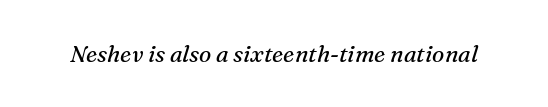
{"italic": "yes", "lean": "right", "slant_degrees": 16, "bold": "no", "underline": "no", "letter_spacing": "normal", "letter_spacing_em": 0.0, "glyph_px": 23}
